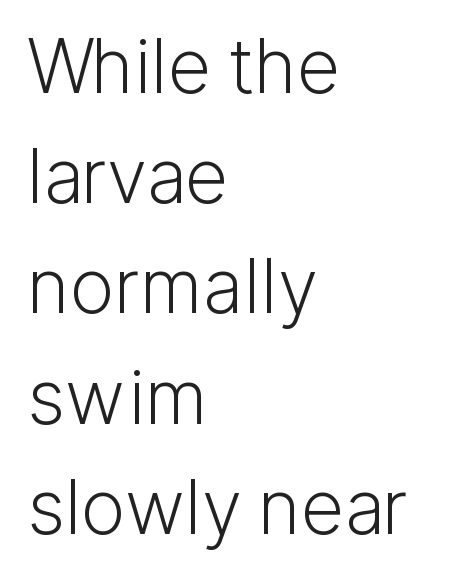
The image shows 75 px light sans-serif type, upright; set left-aligned, normal line spacing (1.47x), normal letter spacing, not underlined; low stroke contrast and a medium x-height.
